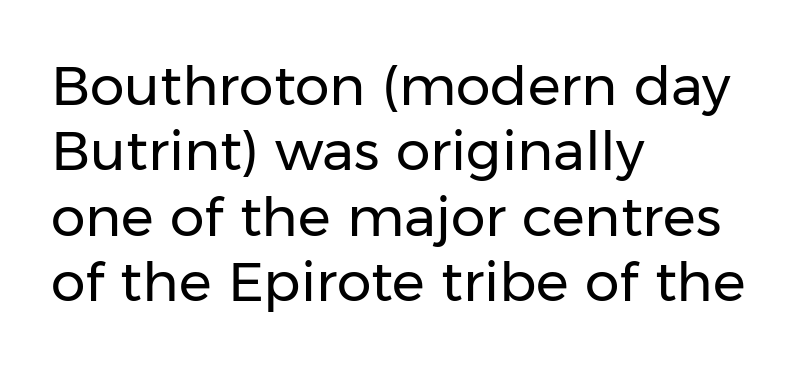
{"serif": "no", "italic": "no", "bold": "no", "weight": "regular", "width": "normal", "stroke_contrast": "low", "x_height": "medium", "monospaced": "no", "underline": "no", "align": "left", "line_spacing_ratio": 1.19, "letter_spacing": "normal", "letter_spacing_em": 0.0, "glyph_px": 55}
